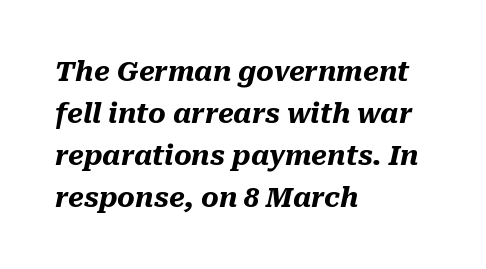
These words are printed bold, with thick strokes throughout. In terms of posture, this sample is oblique. Descenders hang freely into open space. Letter spacing: default. Honestly, the row spacing looks completely unremarkable. Leftover space on each line is placed entirely after the last word.
